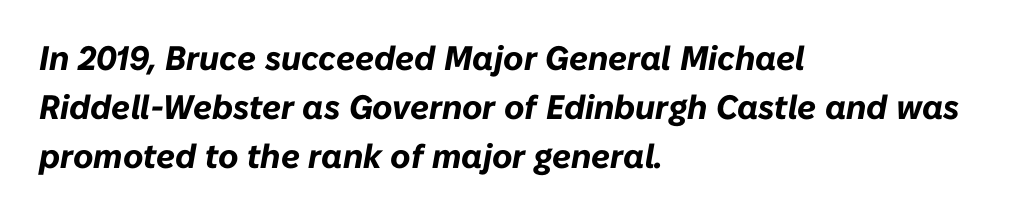
Plain, unruled lines of type. What stands out about the letter spacing? Nothing — it is the standard amount. Heft: maximum for text — a bold. Teacher's note: observe the even left margin — that is flush-left alignment.
